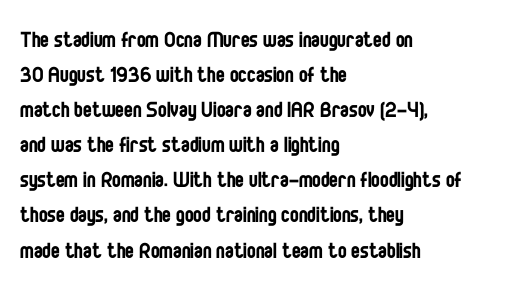
Q: Is the text bold? A: No.
Q: Is the text italic (slanted)? A: No, it is upright.
Q: Is the text underlined? A: No.
Q: How is the paragraph aligned? A: Left-aligned.
Q: Is the spacing between letters normal or unusually wide? A: Normal.
Q: Is the spacing between lines tight, normal or loose? A: Normal.
